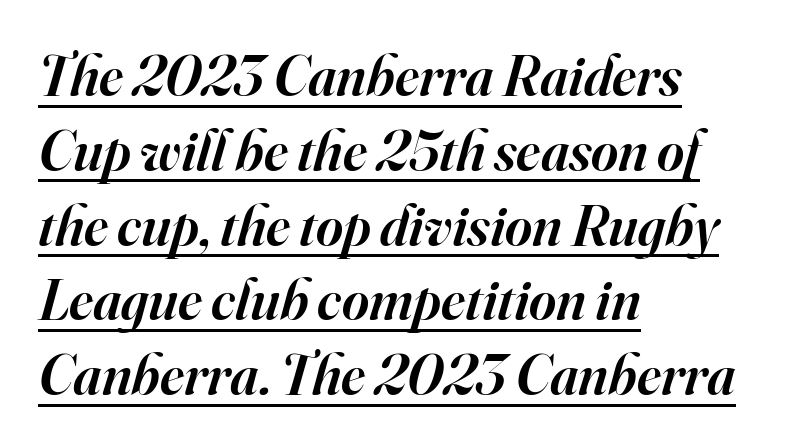
Quick note: underline on. Every letter is mildly thick-stroked: semibold rather than bold. The compositor pushed each line to the left boundary. The designer left line spacing at the default. Between one letter and the next there's only the usual sliver of space. The designer went with a serif here, giving each stem small feet.
